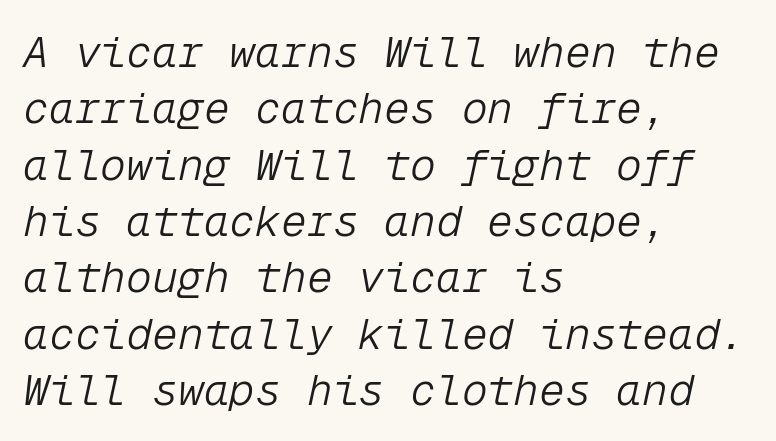
Q: Is the text bold? A: No.
Q: Is the text italic (slanted)? A: Yes, it leans right by about 12 degrees.
Q: Is the text underlined? A: No.
Q: How is the paragraph aligned? A: Left-aligned.
Q: Is the spacing between letters normal or unusually wide? A: Normal.
Q: Is the spacing between lines tight, normal or loose? A: Normal.
Q: Width (condensed, normal, or wide)? A: Normal.
Q: Stroke contrast? A: Low.
Q: x-height? A: Medium.
Q: Monospaced? A: Yes.
